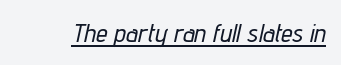
The image shows 26 px text type, italic (leaning right); set normal letter spacing, underlined.
